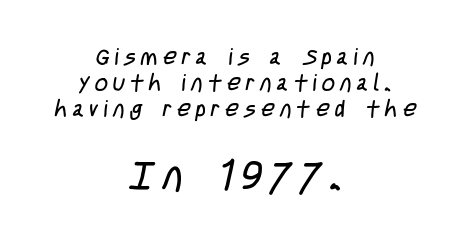
The image shows 40 px regular-weight, condensed sans-serif type; set centered, tight line spacing (1.14x), unusually wide letter spacing (+0.23 em), not underlined; the second (bottom) block is 1.74x larger; low stroke contrast and a large x-height.
